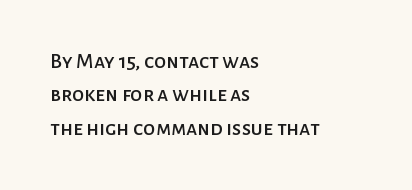
Q: Is the text italic (slanted)? A: No, it is upright.
Q: Is the text underlined? A: No.
Q: How is the paragraph aligned? A: Left-aligned.
Q: Is the spacing between letters normal or unusually wide? A: Normal.
Q: Is the spacing between lines tight, normal or loose? A: Normal.
